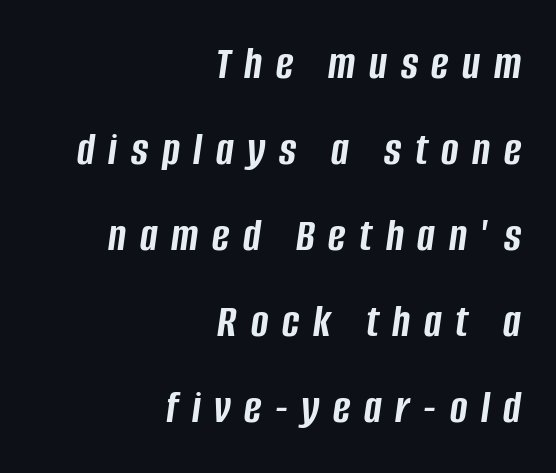
The area under the type is left untouched. This sample is right-justified, so line beginnings fall wherever the words allow. Stroke thickness is high; the sample reads as a true bold. Notice how the stems are inclined rather than vertical — that's the hallmark of italics. The tracking reads as deliberately expanded to a designer's eye. The face used here is proportionally spaced, like ordinary book or web type.
